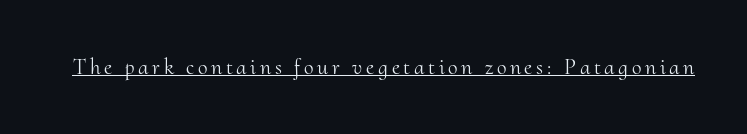
{"italic": "no", "bold": "no", "underline": "yes", "glyph_px": 22}
